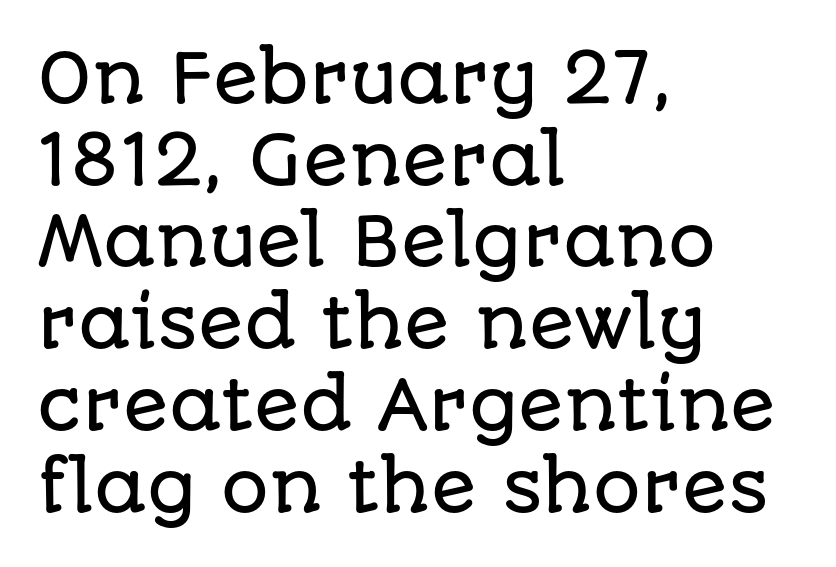
Q: Is the text italic (slanted)? A: No, it is upright.
Q: Is the typeface a serif or a sans-serif typeface? A: Sans-serif.
Q: Is the text underlined? A: No.
Q: How is the paragraph aligned? A: Left-aligned.
Q: Is the spacing between letters normal or unusually wide? A: Normal.
Q: Width (condensed, normal, or wide)? A: Normal.
Q: Stroke contrast? A: Low.
Q: x-height? A: Large.
Q: Monospaced? A: No.
